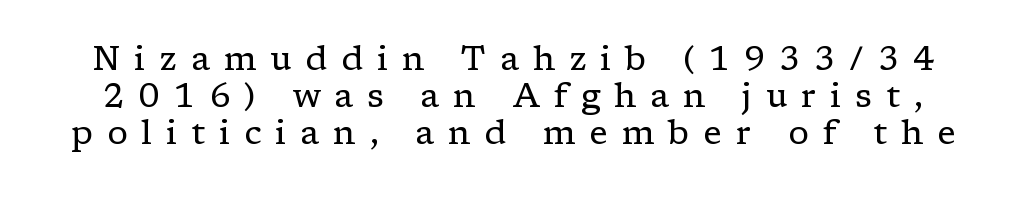
Q: Is the text bold? A: No.
Q: Is the text italic (slanted)? A: No, it is upright.
Q: Is the typeface a serif or a sans-serif typeface? A: Serif.
Q: Is the text underlined? A: No.
Q: Is the spacing between letters normal or unusually wide? A: Unusually wide.
Q: Is the spacing between lines tight, normal or loose? A: Tight.
Q: Width (condensed, normal, or wide)? A: Normal.
Q: Stroke contrast? A: Low.
Q: x-height? A: Medium.
Q: Monospaced? A: No.
